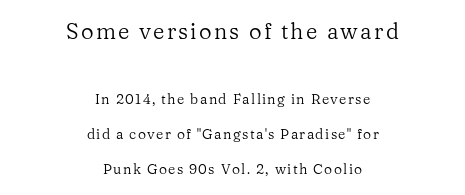
The rag falls on both sides of this text block equally. If you drew a line through each stem, it would be perfectly vertical. Leading is clearly above the norm, producing a sparse column. Clear beneath every line of the passage. The rendering shrinks the type as you move from the upper chunk to the lower.
